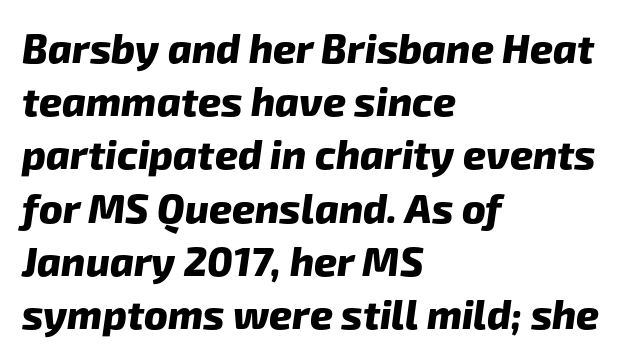
Q: Is the text bold? A: Yes.
Q: Is the typeface a serif or a sans-serif typeface? A: Sans-serif.
Q: Is the text underlined? A: No.
Q: How is the paragraph aligned? A: Left-aligned.
Q: Is the spacing between letters normal or unusually wide? A: Normal.
Q: Is the spacing between lines tight, normal or loose? A: Normal.
Q: Width (condensed, normal, or wide)? A: Normal.
Q: Stroke contrast? A: Low.
Q: x-height? A: Medium.
Q: Monospaced? A: No.
